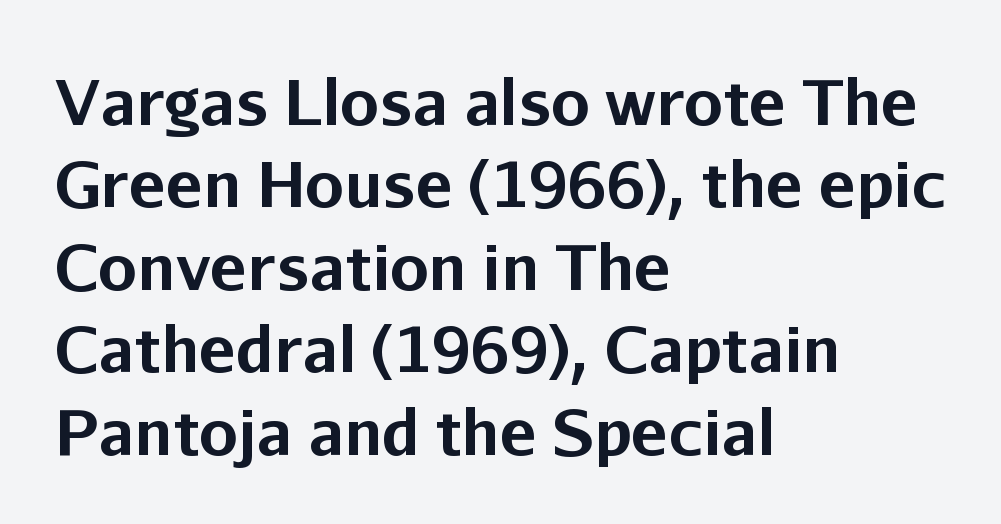
The image shows 62 px bold sans-serif type, upright; set left-aligned, normal line spacing (1.33x), normal letter spacing, not underlined; low stroke contrast and a medium x-height.
